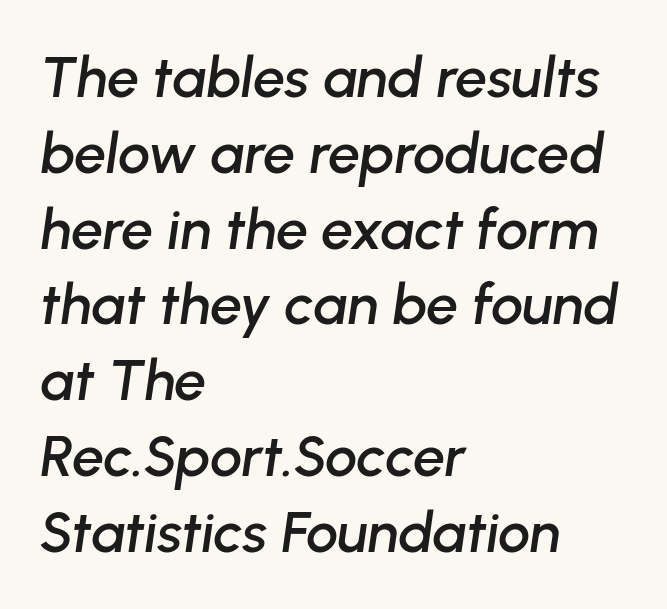
The image shows 57 px text type, italic (leaning right); set left-aligned, normal line spacing (1.33x), normal letter spacing, not underlined; low stroke contrast and a medium x-height.
